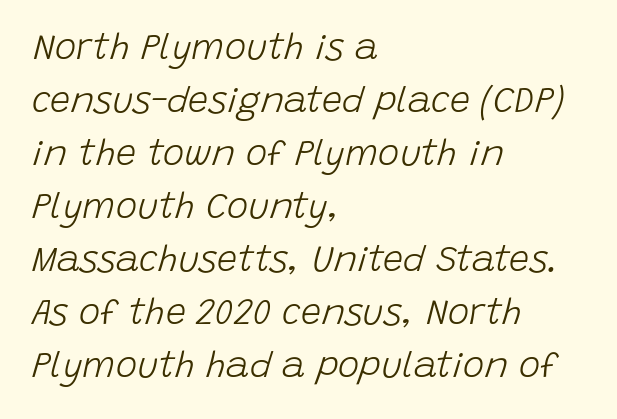
{"italic": "yes", "lean": "right", "slant_degrees": 15, "bold": "no", "weight": "light", "width": "normal", "stroke_contrast": "low", "x_height": "large", "monospaced": "no", "underline": "no", "align": "left", "line_spacing": "normal", "line_spacing_ratio": 1.47, "letter_spacing": "normal", "letter_spacing_em": 0.0, "glyph_px": 36}
